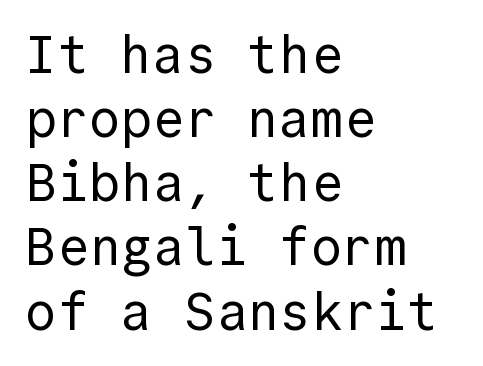
The image shows 53 px regular-weight sans-serif type, upright, monospaced; set left-aligned, line spacing 1.21x, normal letter spacing, not underlined; a medium x-height.
